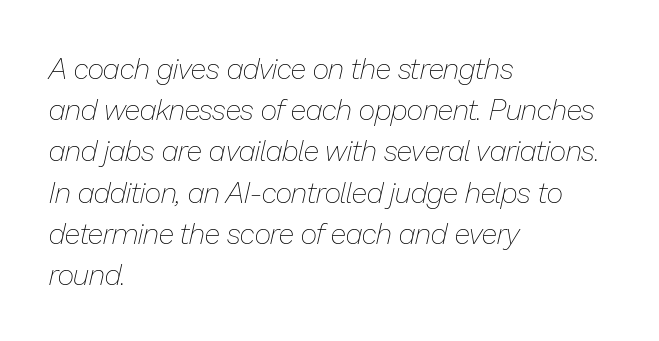
{"italic": "yes", "lean": "right", "slant_degrees": 13, "bold": "no", "weight": "thin", "width": "normal", "stroke_contrast": "low", "x_height": "medium", "monospaced": "no", "underline": "no", "align": "left", "line_spacing": "normal", "line_spacing_ratio": 1.42, "letter_spacing": "normal", "letter_spacing_em": 0.0, "glyph_px": 29}
